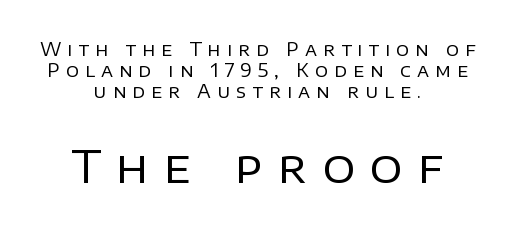
Centered paragraph, ragged on both sides. The composition opens small and finishes big. The face used here is proportionally spaced, like ordinary book or web type. Serifs: no, the terminals of the letterforms are clean.
